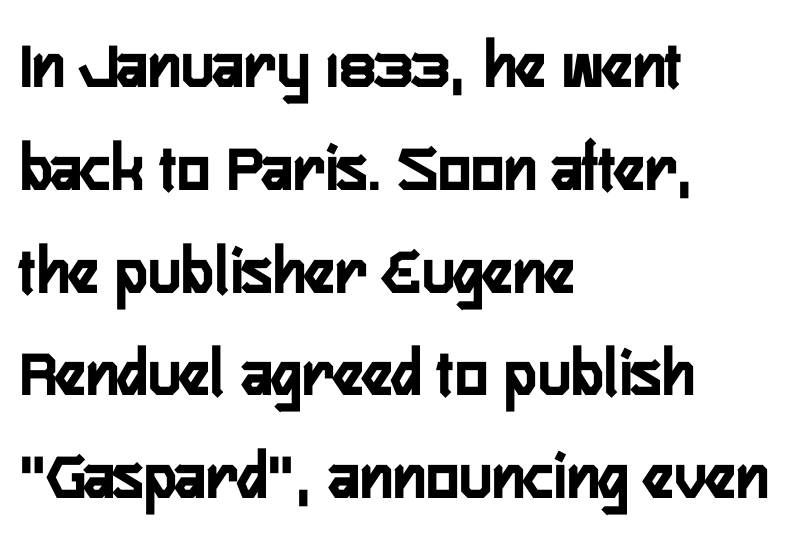
Q: Is the text bold? A: Yes.
Q: Is the text italic (slanted)? A: No, it is upright.
Q: Is the typeface a serif or a sans-serif typeface? A: Sans-serif.
Q: Is the text underlined? A: No.
Q: How is the paragraph aligned? A: Left-aligned.
Q: Is the spacing between letters normal or unusually wide? A: Normal.
Q: Is the spacing between lines tight, normal or loose? A: Normal.
Q: Width (condensed, normal, or wide)? A: Condensed.
Q: Stroke contrast? A: Low.
Q: x-height? A: Medium.
Q: Monospaced? A: No.
